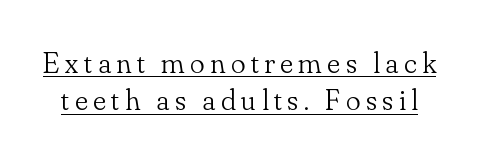
The leading is moderate, giving the passage an even texture. Here the designer chose a conventional face with non-uniform glyph widths. Stems here are at most as thick as an everyday book face. The face used here appears with an underline applied. These lines are composed in type with serifs. These lines were composed using upright roman letters.
